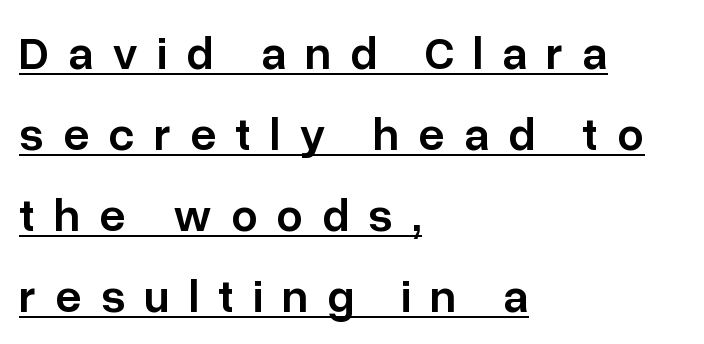
The font's upright variant was chosen for this text. The sample has been set in demibold, a notch under bold. Short note: letters widely spaced. Proportional: the letters do not fall into vertical columns. The characters display no serif detailing; their extremities are plain. The paragraph shown leans on its left margin.
